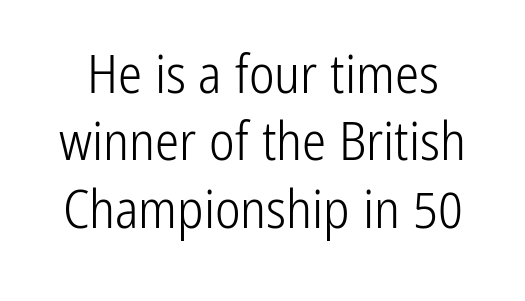
{"serif": "no", "italic": "no", "bold": "no", "weight": "light", "width": "condensed", "stroke_contrast": "low", "x_height": "medium", "monospaced": "no", "underline": "no", "line_spacing": "normal", "line_spacing_ratio": 1.25, "letter_spacing": "normal", "letter_spacing_em": 0.0, "glyph_px": 54}
